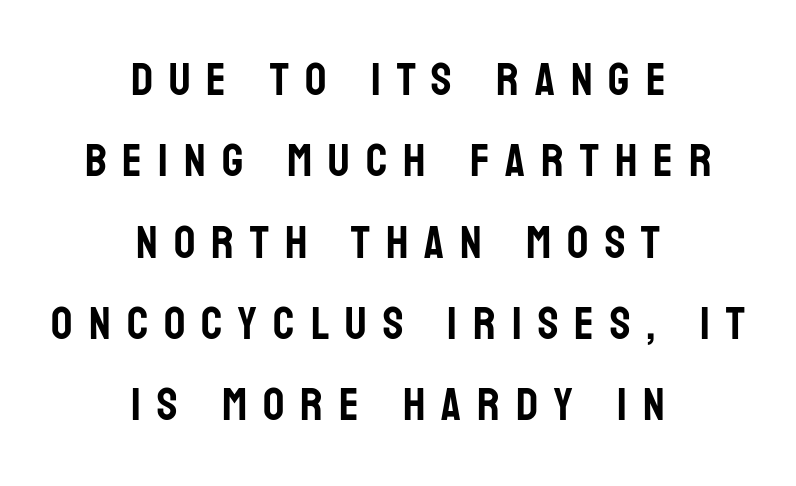
Q: Is the text italic (slanted)? A: No, it is upright.
Q: Is the typeface a serif or a sans-serif typeface? A: Sans-serif.
Q: Is the text underlined? A: No.
Q: How is the paragraph aligned? A: Centered.
Q: Is the spacing between letters normal or unusually wide? A: Unusually wide.
Q: Width (condensed, normal, or wide)? A: Condensed.
Q: Stroke contrast? A: Low.
Q: x-height? A: Large.
Q: Monospaced? A: No.
